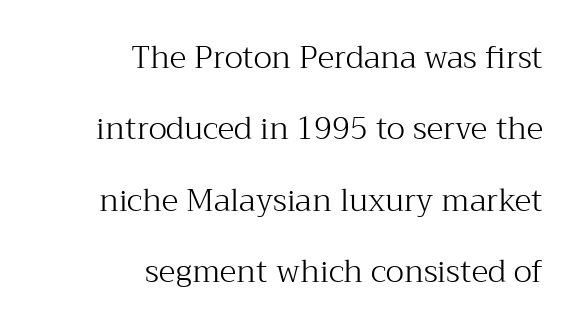
Q: Is the text bold? A: No.
Q: Is the text italic (slanted)? A: No, it is upright.
Q: Is the typeface a serif or a sans-serif typeface? A: Serif.
Q: Is the text underlined? A: No.
Q: How is the paragraph aligned? A: Right-aligned.
Q: Is the spacing between letters normal or unusually wide? A: Normal.
Q: Is the spacing between lines tight, normal or loose? A: Loose.
Q: Width (condensed, normal, or wide)? A: Normal.
Q: Stroke contrast? A: Medium.
Q: x-height? A: Medium.
Q: Monospaced? A: No.
